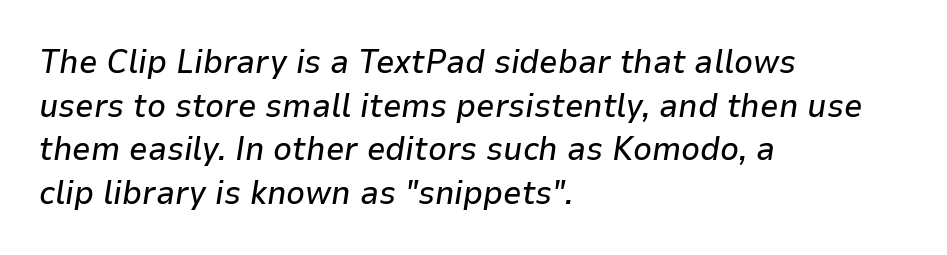
The image shows 33 px text type, italic (leaning right); set left-aligned, normal line spacing (1.32x), normal letter spacing, not underlined; low stroke contrast and a medium x-height.
